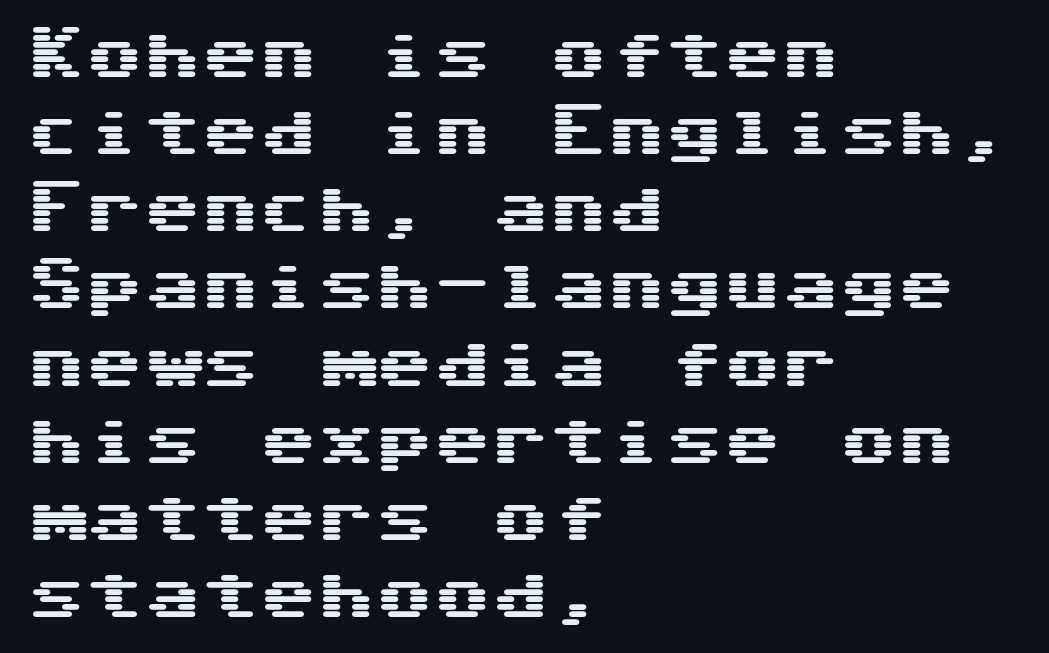
A typesetter would call this zero additional tracking. Each new line begins a customary step beneath the previous one. Rule under the text: the space is simply empty. Each letter's strokes conclude bluntly, with no projecting serifs.
